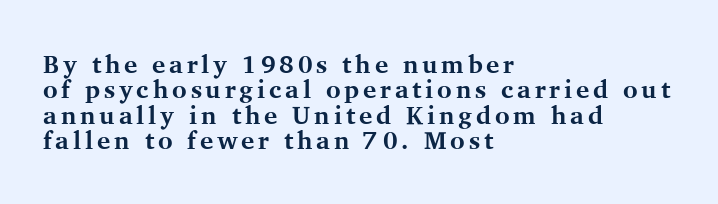
When letters stand straight like this, we call the style roman or upright. The space between consecutive lines is stingy. What weight is shown? A full bold with thick strokes. Plain, unruled lines of type.
